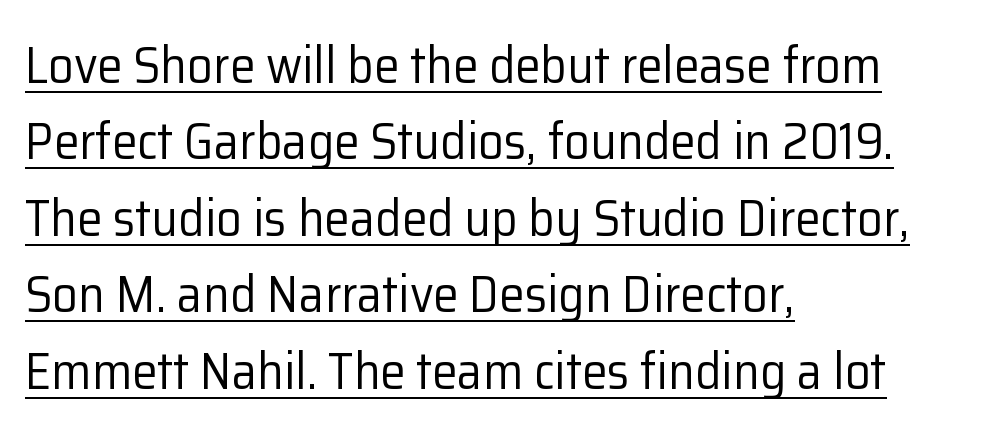
The image shows 51 px regular-weight sans-serif type, upright; set left-aligned, normal line spacing (1.5x), normal letter spacing, underlined; low stroke contrast and a medium x-height.
